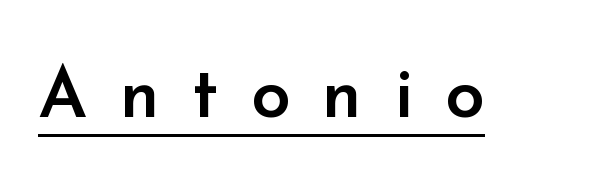
A typesetter would call this proportional, since set widths differ per character. Display-style spreading of the glyphs; the letterfit is very open. A typesetter would mark this as roman, not italic. Stems and bowls a touch heavier than normal — semibold.
